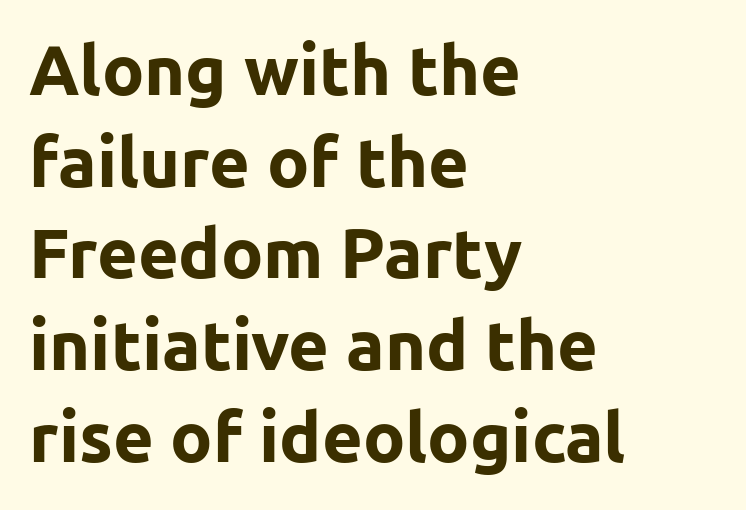
Q: Is the text bold? A: Yes.
Q: Is the text italic (slanted)? A: No, it is upright.
Q: Is the typeface a serif or a sans-serif typeface? A: Sans-serif.
Q: Is the text underlined? A: No.
Q: How is the paragraph aligned? A: Left-aligned.
Q: Is the spacing between letters normal or unusually wide? A: Normal.
Q: Is the spacing between lines tight, normal or loose? A: Normal.
Q: Width (condensed, normal, or wide)? A: Normal.
Q: Stroke contrast? A: Low.
Q: x-height? A: Medium.
Q: Monospaced? A: No.
